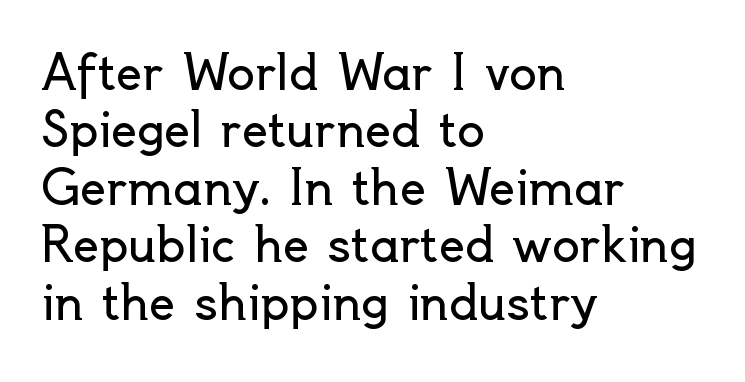
{"serif": "no", "italic": "no", "bold": "no", "weight": "regular", "width": "normal", "x_height": "small", "monospaced": "no", "underline": "no", "align": "left", "line_spacing": "normal", "line_spacing_ratio": 1.25, "letter_spacing": "normal", "letter_spacing_em": 0.0, "glyph_px": 46}
